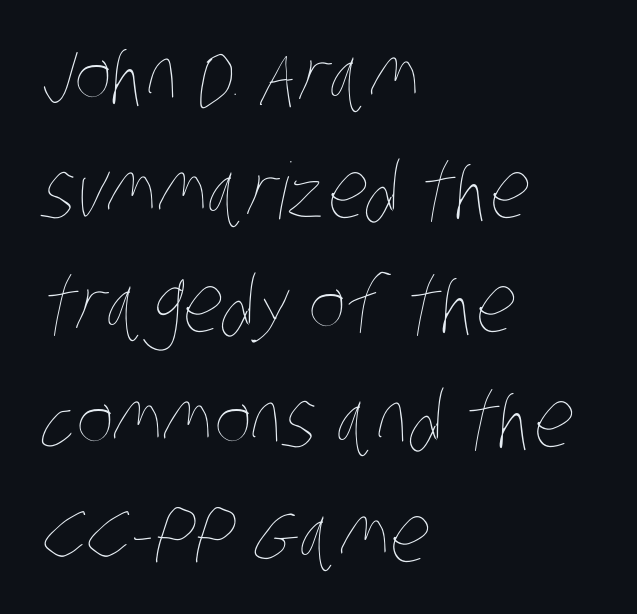
{"bold": "no", "weight": "thin", "width": "condensed", "stroke_contrast": "low", "x_height": "large", "monospaced": "no", "underline": "no", "align": "left", "line_spacing": "normal", "line_spacing_ratio": 1.47, "letter_spacing": "normal", "letter_spacing_em": 0.0, "glyph_px": 78}
